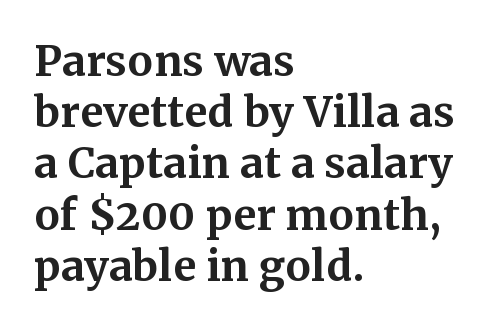
The image shows 42 px bold serif type, upright; set left-aligned, line spacing 1.22x, normal letter spacing, not underlined; medium stroke contrast and a medium x-height.
